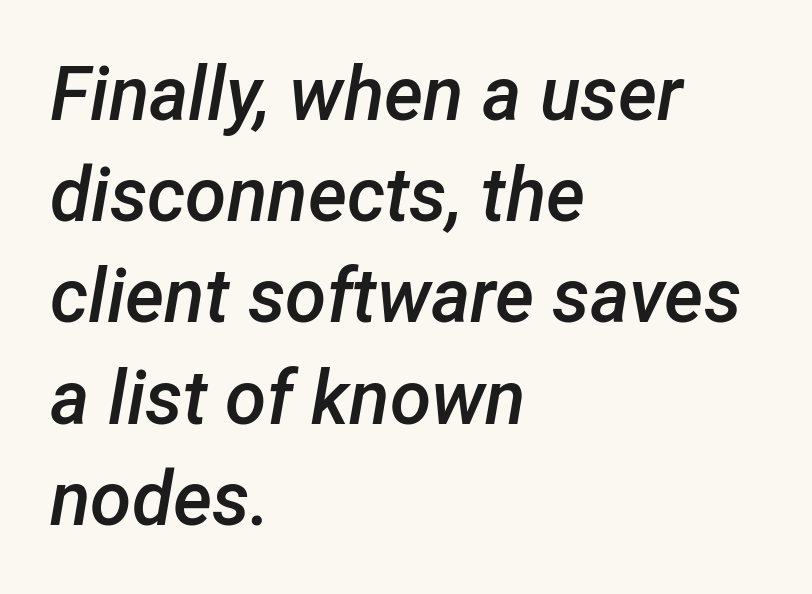
Q: Is the text bold? A: Semi-bold.
Q: Is the text italic (slanted)? A: Yes, it leans right by about 12 degrees.
Q: Is the text underlined? A: No.
Q: How is the paragraph aligned? A: Left-aligned.
Q: Is the spacing between letters normal or unusually wide? A: Normal.
Q: Is the spacing between lines tight, normal or loose? A: Normal.
Q: Width (condensed, normal, or wide)? A: Normal.
Q: Stroke contrast? A: Low.
Q: x-height? A: Medium.
Q: Monospaced? A: No.
